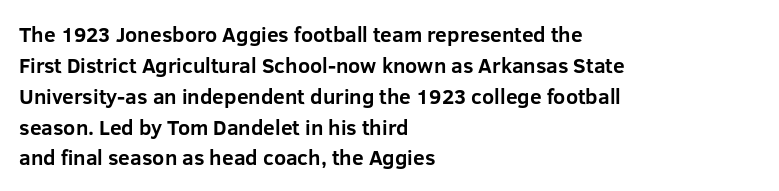
{"italic": "no", "bold": "yes", "underline": "no", "align": "left", "line_spacing": "normal", "line_spacing_ratio": 1.47, "letter_spacing": "normal", "letter_spacing_em": 0.0, "glyph_px": 21}
